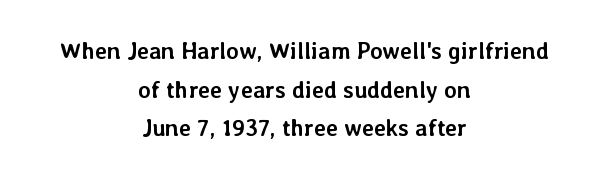
Rule under the text: the space is simply empty. Teacher's note: observe the equal gaps on both sides — that is centered alignment. Vertically, the passage feels balanced, rows spaced as you'd expect. The characters look thick and weighty, a clear bold.
